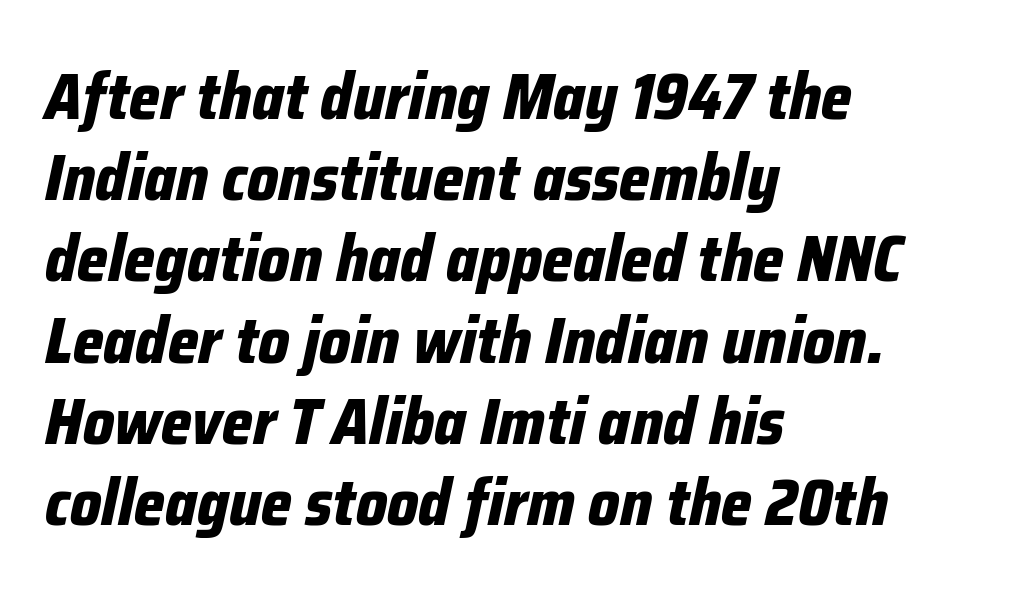
The image shows 65 px bold, condensed type, italic (leaning right); set left-aligned, normal line spacing (1.25x), normal letter spacing, not underlined; low stroke contrast and a medium x-height.
